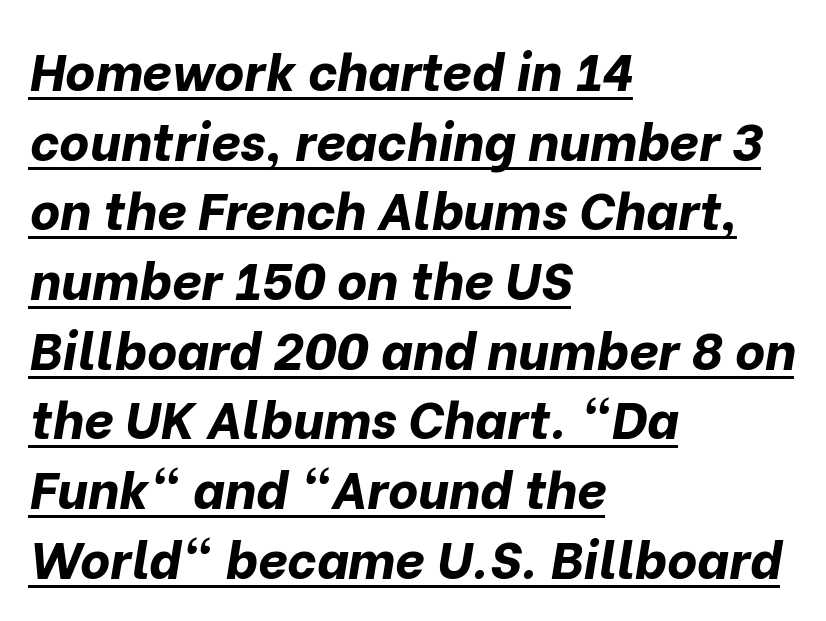
The image shows 52 px bold type, italic (leaning right); set left-aligned, normal line spacing (1.34x), normal letter spacing, underlined; low stroke contrast and a medium x-height.
